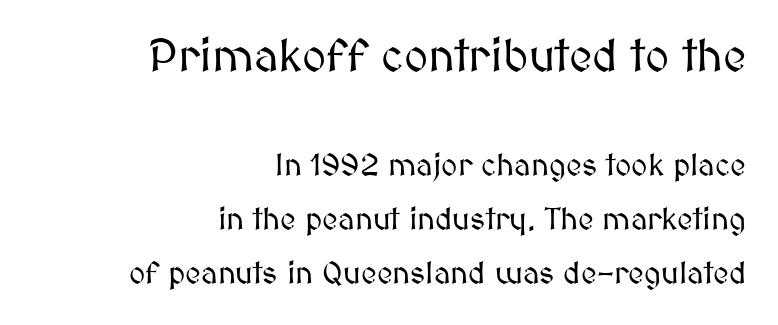
Q: Is the text italic (slanted)? A: No, it is upright.
Q: Is the text underlined? A: No.
Q: How is the paragraph aligned? A: Right-aligned.
Q: Is the spacing between letters normal or unusually wide? A: Normal.
Q: Which block of text is set in a larger size, the first (top) or the second (bottom)? A: The first (top) one.
Q: Width (condensed, normal, or wide)? A: Normal.
Q: Stroke contrast? A: Medium.
Q: x-height? A: Medium.
Q: Monospaced? A: No.
